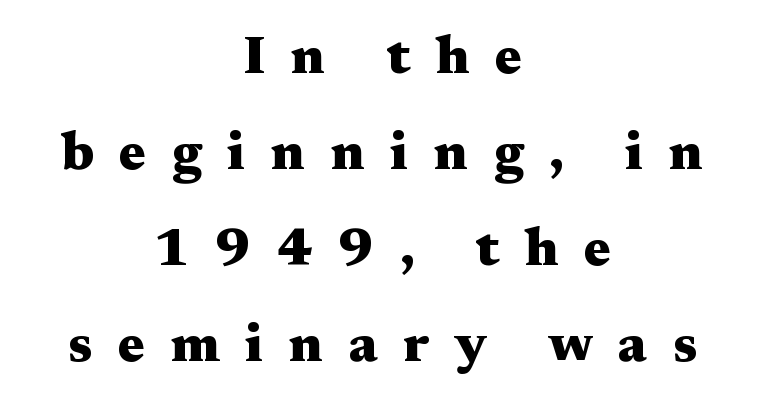
Q: Is the text bold? A: Yes.
Q: Is the text italic (slanted)? A: No, it is upright.
Q: Is the typeface a serif or a sans-serif typeface? A: Serif.
Q: Is the text underlined? A: No.
Q: How is the paragraph aligned? A: Centered.
Q: Is the spacing between letters normal or unusually wide? A: Unusually wide.
Q: Width (condensed, normal, or wide)? A: Wide.
Q: Stroke contrast? A: Medium.
Q: x-height? A: Medium.
Q: Monospaced? A: No.
